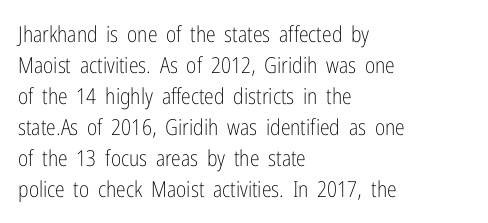
The words here are not underlined. Default kerning and tracking; the words read as compact shapes. The paragraph shown leans on its left margin. Posture: straight, roman, zero tilt. Vertical stems look standard width or narrower in stroke. Vertical spacing — default.
